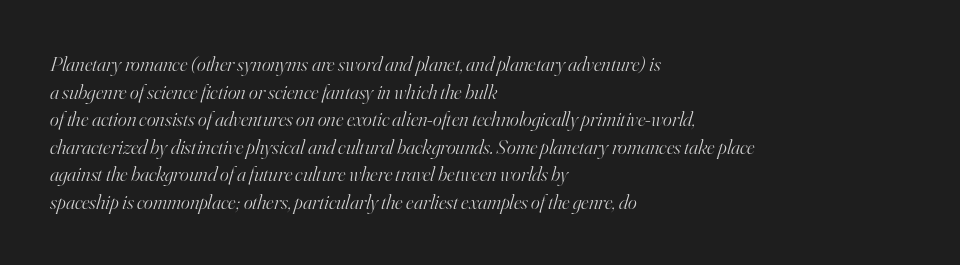
{"italic": "yes", "lean": "right", "slant_degrees": 16, "bold": "no", "underline": "no", "align": "left", "line_spacing": "normal", "line_spacing_ratio": 1.31, "letter_spacing": "normal", "letter_spacing_em": 0.0, "glyph_px": 21}
